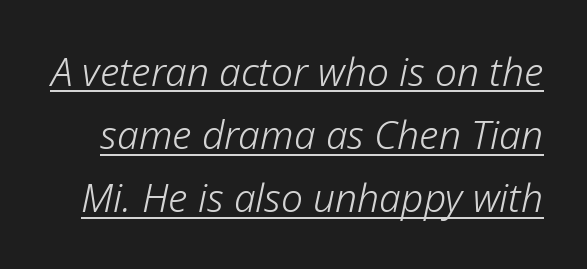
{"italic": "yes", "lean": "right", "slant_degrees": 12, "bold": "no", "weight": "light", "width": "normal", "stroke_contrast": "low", "x_height": "medium", "monospaced": "no", "underline": "yes", "line_spacing": "normal", "line_spacing_ratio": 1.62, "letter_spacing": "normal", "letter_spacing_em": 0.0, "glyph_px": 39}
